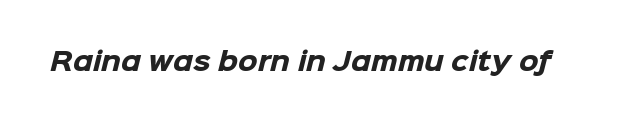
The baseline area is clear. The face used here is rendered with its standard letterfit. The face used here has the dense, thick strokes of a bold.
